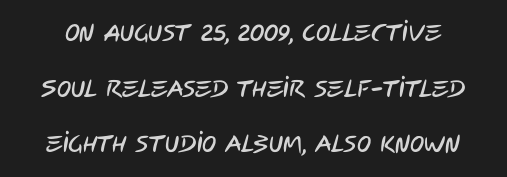
Q: Is the text underlined? A: No.
Q: Is the spacing between letters normal or unusually wide? A: Normal.
Q: Is the spacing between lines tight, normal or loose? A: Loose.
